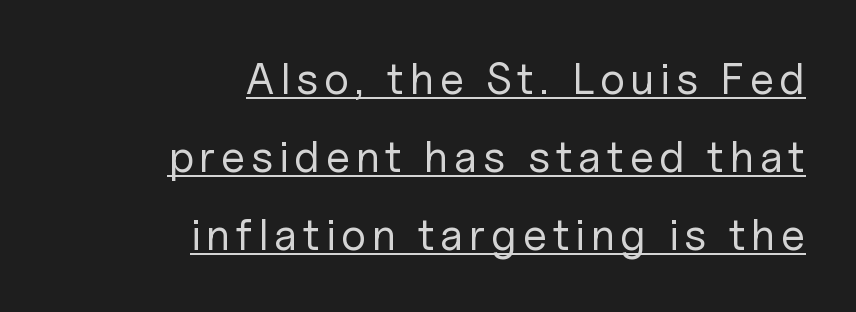
Q: Is the text bold? A: No.
Q: Is the text italic (slanted)? A: No, it is upright.
Q: Is the typeface a serif or a sans-serif typeface? A: Sans-serif.
Q: Is the text underlined? A: Yes.
Q: How is the paragraph aligned? A: Right-aligned.
Q: Width (condensed, normal, or wide)? A: Normal.
Q: Stroke contrast? A: Low.
Q: x-height? A: Medium.
Q: Monospaced? A: No.
